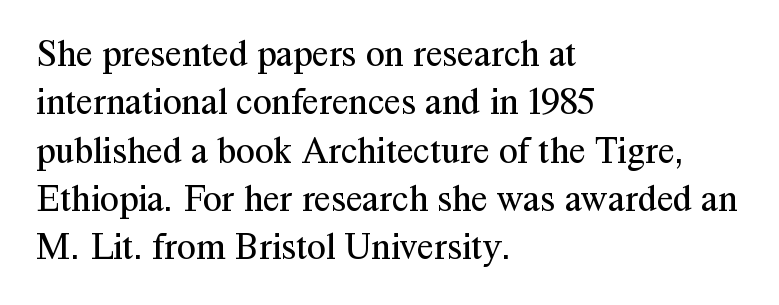
The image shows 38 px regular-weight serif type, upright; set left-aligned, normal line spacing (1.27x), normal letter spacing, not underlined; medium stroke contrast and a medium x-height.
